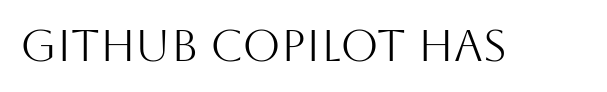
{"serif": "no", "italic": "no", "bold": "no", "weight": "light", "width": "normal", "stroke_contrast": "medium", "x_height": "large", "monospaced": "no", "underline": "no", "letter_spacing": "normal", "letter_spacing_em": 0.0, "glyph_px": 44}
